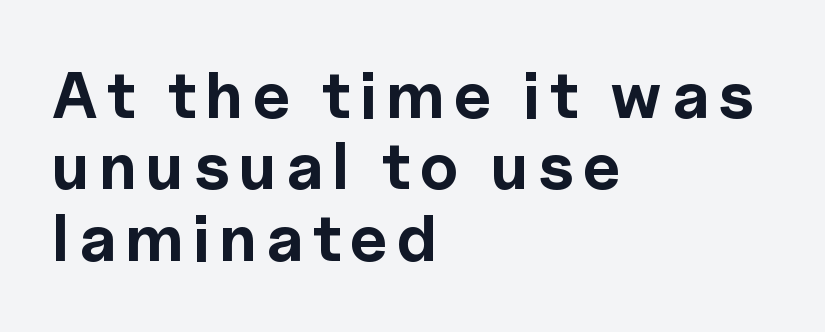
All the whitespace from short lines collects on the right. Pretty heavy lettering here — definitely bold. Character widths vary here, with narrow letters taking less room than wide ones. Does the lettering tilt? It doesn't — this is upright.
